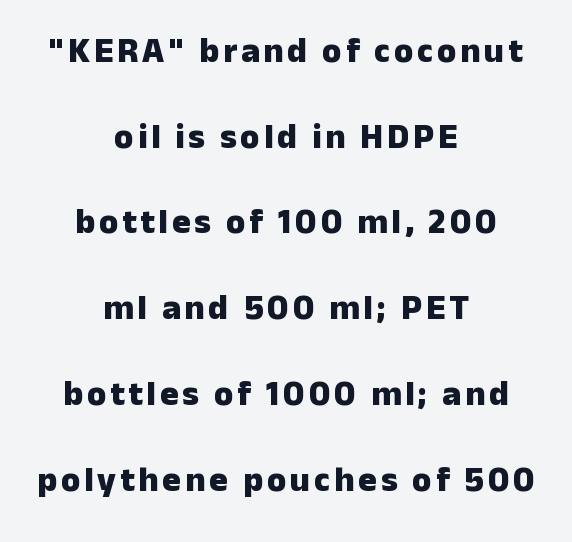
{"serif": "no", "italic": "no", "bold": "yes", "weight": "heavy", "width": "normal", "stroke_contrast": "low", "x_height": "medium", "monospaced": "no", "underline": "no", "align": "center", "line_spacing": "loose", "line_spacing_ratio": 2.45, "glyph_px": 35}
